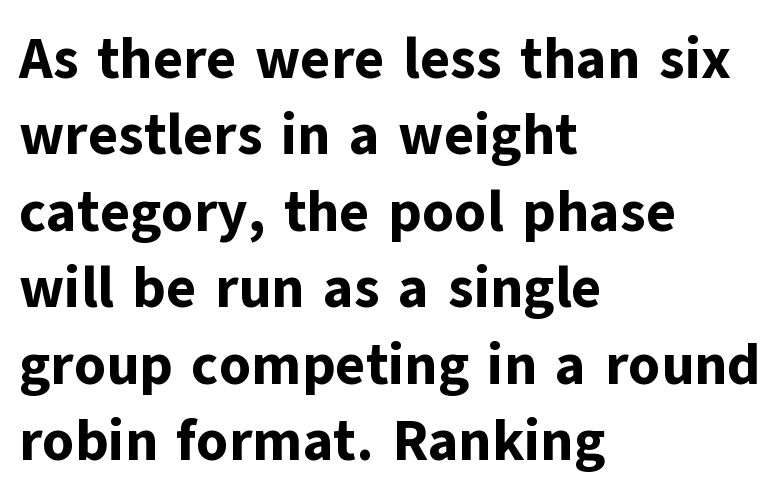
The image shows 57 px bold sans-serif type, upright; set left-aligned, normal line spacing (1.34x), normal letter spacing, not underlined; low stroke contrast and a medium x-height.
